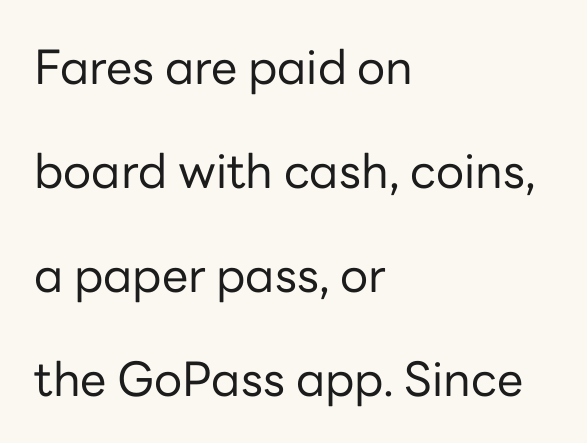
Characters remain perfectly vertical along every line. In CSS terms this would be text-align: left. The gap between lines stays unmarked. The typeface has the unassuming heft of standard copy or less.
